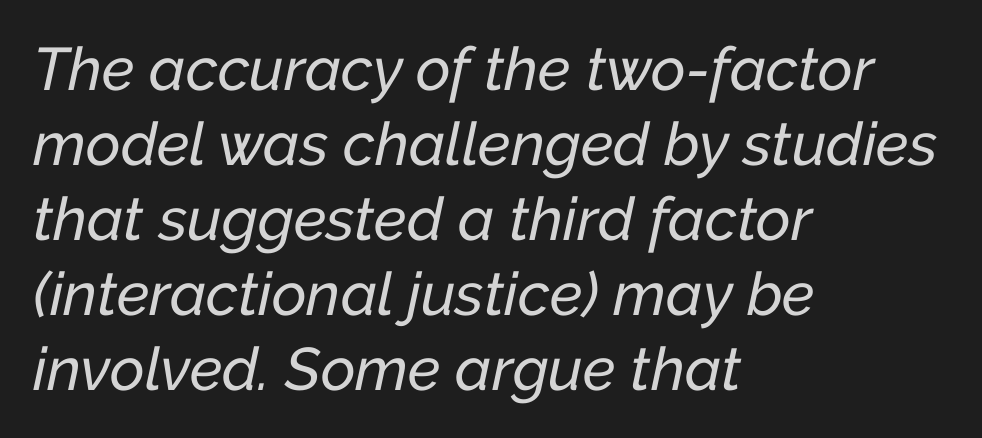
{"italic": "yes", "lean": "right", "slant_degrees": 12, "width": "normal", "stroke_contrast": "low", "x_height": "medium", "monospaced": "no", "underline": "no", "align": "left", "line_spacing": "normal", "line_spacing_ratio": 1.25, "letter_spacing": "normal", "letter_spacing_em": 0.0, "glyph_px": 60}
